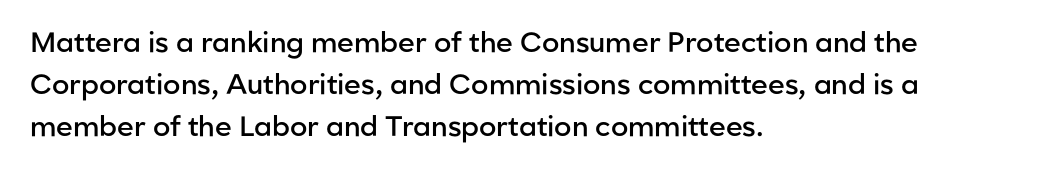
{"serif": "no", "italic": "no", "bold": "semi", "weight": "semibold", "width": "normal", "stroke_contrast": "low", "x_height": "medium", "monospaced": "no", "underline": "no", "align": "left", "line_spacing": "normal", "line_spacing_ratio": 1.5, "letter_spacing": "normal", "letter_spacing_em": 0.0, "glyph_px": 28}
